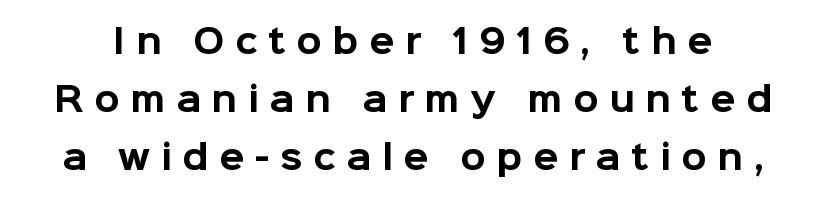
{"serif": "no", "italic": "no", "bold": "yes", "weight": "bold", "width": "normal", "stroke_contrast": "low", "x_height": "medium", "monospaced": "no", "underline": "no", "line_spacing_ratio": 1.76, "letter_spacing": "wide", "letter_spacing_em": 0.32, "glyph_px": 33}
